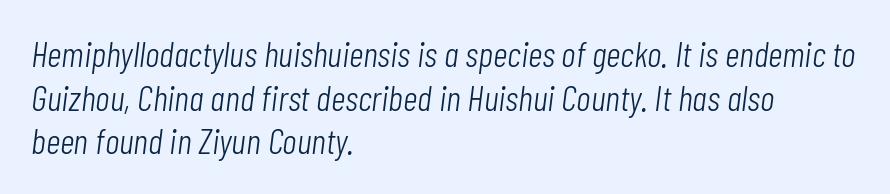
{"italic": "yes", "lean": "right", "slant_degrees": 7, "bold": "no", "weight": "light", "width": "condensed", "stroke_contrast": "low", "x_height": "medium", "monospaced": "no", "underline": "no", "align": "left", "line_spacing_ratio": 1.21, "letter_spacing": "normal", "letter_spacing_em": 0.0, "glyph_px": 36}
